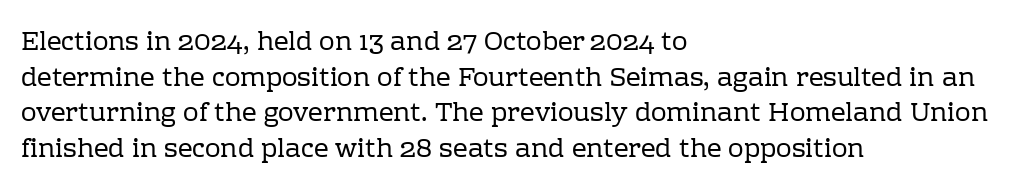
The line texture is even and compact thanks to regular tracking. Honestly, the row spacing looks completely unremarkable. Every row of glyphs begins at an identical x-position on the left. The letters stand straight up with perfectly vertical stems. Stroke thickness stays within the range of a standard reading face or lighter. Unmarked baselines from the first word to the last.
